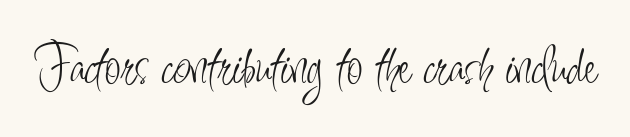
Typographically, this falls in the sans-serif category. No extra ink here — the face is not bold. The rendering uses natural spacing where letterforms have individual widths. Bare-footed words on every line. Tracking here is standard; glyphs follow each other at the usual distance.
